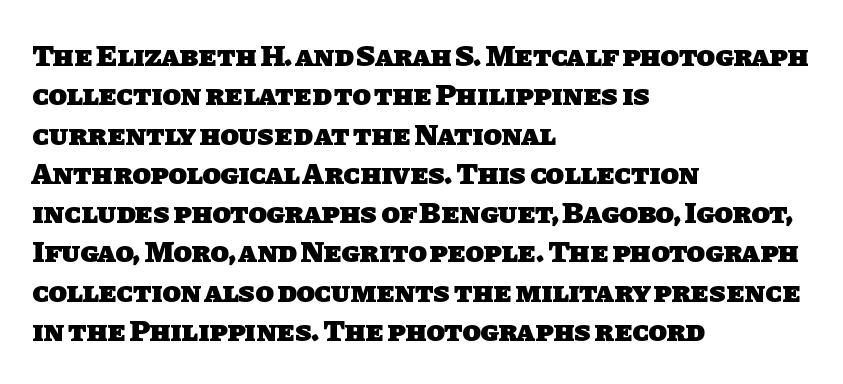
The image shows 30 px heavy sans-serif type; set left-aligned, normal line spacing (1.31x), normal letter spacing, not underlined; low stroke contrast and a large x-height.
